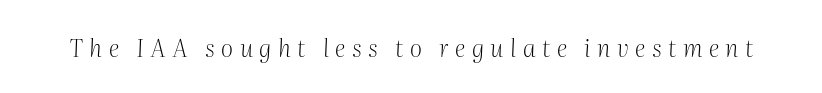
The image shows 24 px text type, italic (leaning right); set unusually wide letter spacing (+0.27 em), not underlined.
